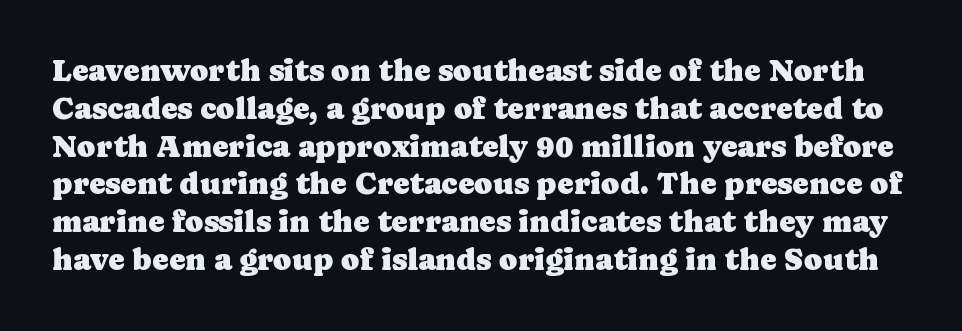
{"serif": "yes", "italic": "no", "width": "normal", "stroke_contrast": "low", "x_height": "medium", "monospaced": "no", "underline": "no", "line_spacing_ratio": 1.22, "letter_spacing": "normal", "letter_spacing_em": 0.0, "glyph_px": 31}
